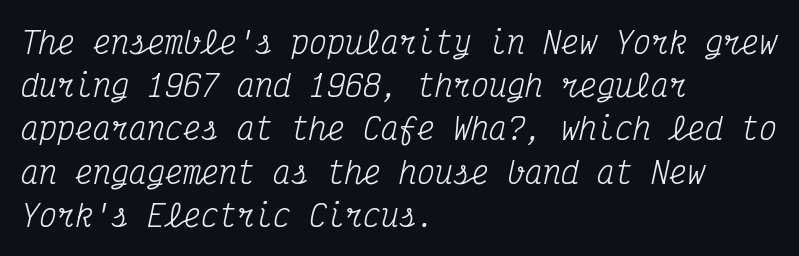
{"serif": "yes", "italic": "yes", "lean": "right", "slant_degrees": 12, "bold": "no", "weight": "regular", "width": "condensed", "stroke_contrast": "medium", "x_height": "medium", "monospaced": "yes", "underline": "no", "align": "left", "line_spacing": "normal", "line_spacing_ratio": 1.44, "letter_spacing": "normal", "letter_spacing_em": 0.0, "glyph_px": 30}
